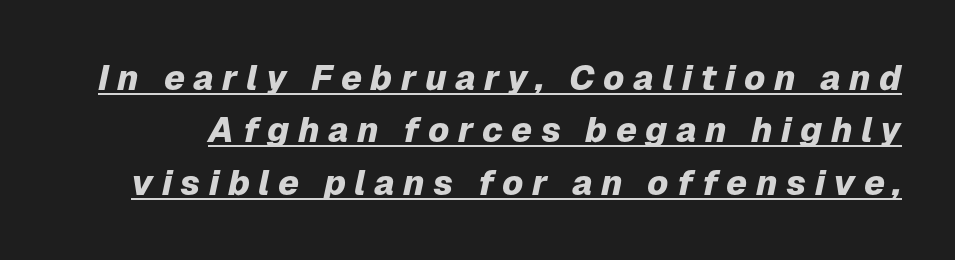
Q: Is the text bold? A: Yes.
Q: Is the text italic (slanted)? A: Yes, it leans right by about 12 degrees.
Q: Is the text underlined? A: Yes.
Q: Is the spacing between letters normal or unusually wide? A: Unusually wide.
Q: Is the spacing between lines tight, normal or loose? A: Normal.
Q: Width (condensed, normal, or wide)? A: Normal.
Q: Stroke contrast? A: Low.
Q: x-height? A: Medium.
Q: Monospaced? A: No.
